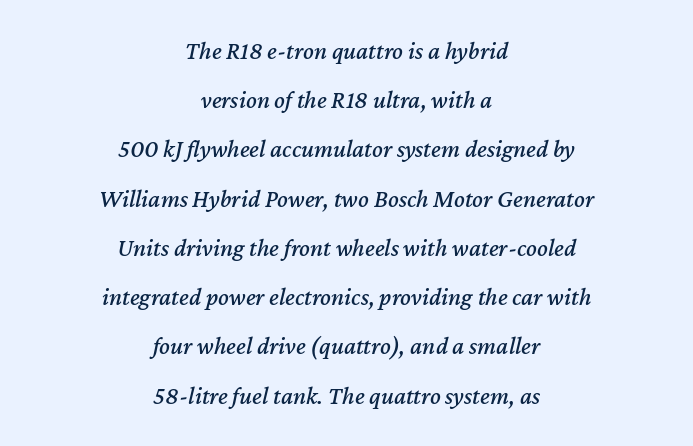
Characters are canted at an angle relative to the baseline's perpendicular. These lines are centered, leaving both edges ragged. Check the space under the baseline: it is left empty. How are the letters spaced? Ordinarily, with no added tracking.
